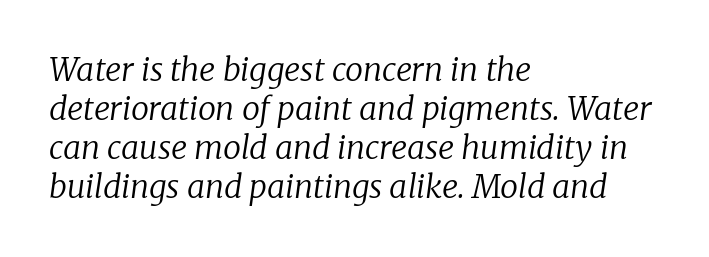
Q: Is the text bold? A: No.
Q: Is the text italic (slanted)? A: Yes, it leans right by about 8 degrees.
Q: Is the typeface a serif or a sans-serif typeface? A: Serif.
Q: Is the text underlined? A: No.
Q: How is the paragraph aligned? A: Left-aligned.
Q: Is the spacing between letters normal or unusually wide? A: Normal.
Q: Width (condensed, normal, or wide)? A: Normal.
Q: Stroke contrast? A: Low.
Q: x-height? A: Medium.
Q: Monospaced? A: No.
